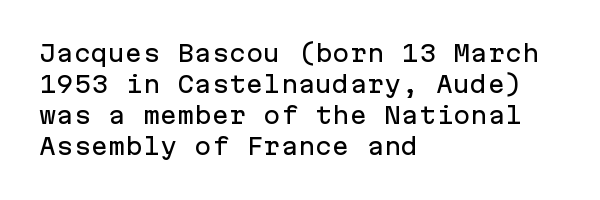
{"italic": "no", "underline": "no", "align": "left", "line_spacing": "normal", "line_spacing_ratio": 1.35, "letter_spacing": "normal", "letter_spacing_em": 0.0, "glyph_px": 23}
